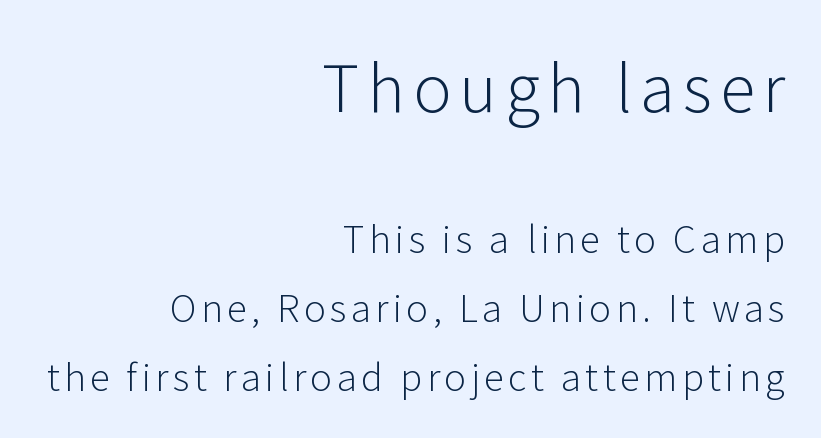
Weight: regular or lighter. These lines were composed using upright roman letters. Each letter keeps its own natural width here, so spacing adapts to shape. The gap between lines stays unmarked.
